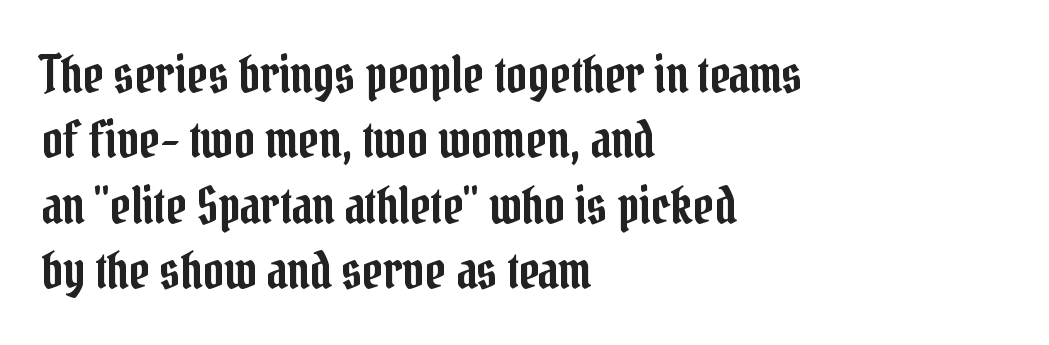
Decoration check: the copy has no underline. The horizontal fit of the characters is conventional and even. If you drew a ruler down the left edge, every line would touch it. Classification — serif.
